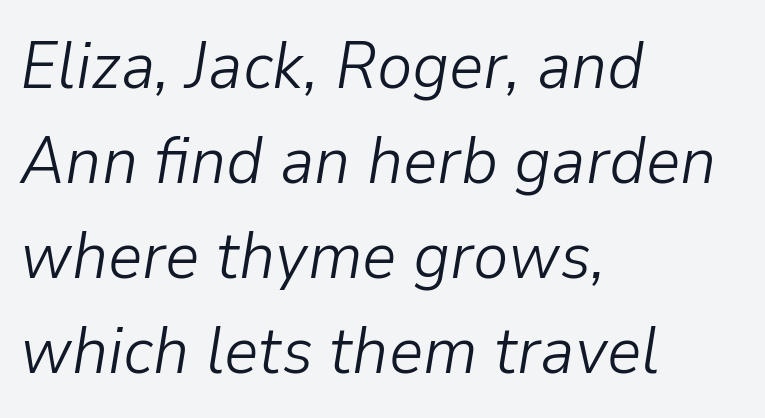
{"italic": "yes", "lean": "right", "slant_degrees": 9, "bold": "no", "weight": "light", "width": "normal", "stroke_contrast": "low", "x_height": "medium", "monospaced": "no", "underline": "no", "align": "left", "line_spacing": "normal", "line_spacing_ratio": 1.42, "letter_spacing": "normal", "letter_spacing_em": 0.0, "glyph_px": 67}
